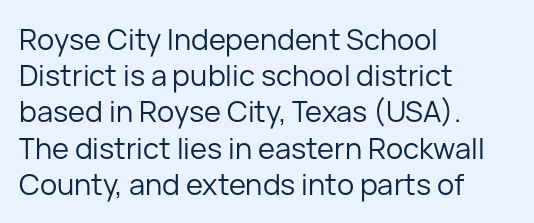
The image shows 29 px regular-weight sans-serif type, upright; set left-aligned, normal line spacing (1.25x), normal letter spacing, not underlined; low stroke contrast and a medium x-height.
